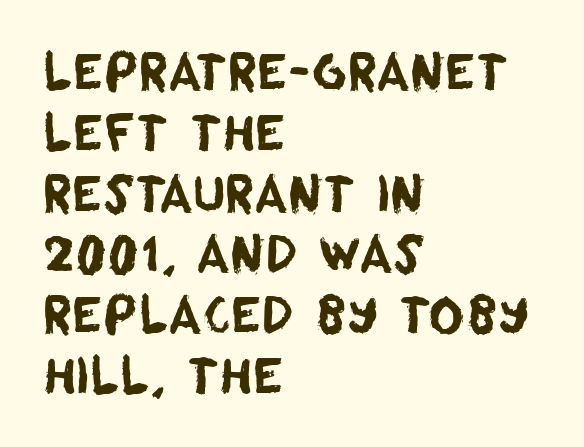
{"serif": "no", "width": "normal", "stroke_contrast": "low", "x_height": "large", "monospaced": "no", "underline": "no", "align": "left", "line_spacing_ratio": 1.24, "letter_spacing": "normal", "letter_spacing_em": 0.0, "glyph_px": 49}
